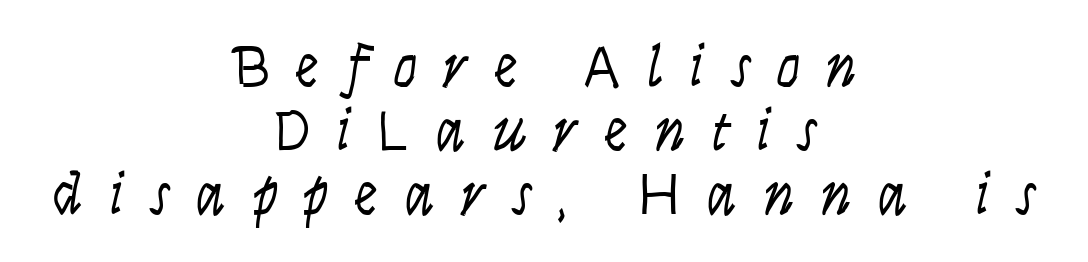
Q: Is the text bold? A: No.
Q: Is the text italic (slanted)? A: Yes, it leans right by about 9 degrees.
Q: Is the text underlined? A: No.
Q: How is the paragraph aligned? A: Centered.
Q: Is the spacing between letters normal or unusually wide? A: Unusually wide.
Q: Is the spacing between lines tight, normal or loose? A: Tight.
Q: Width (condensed, normal, or wide)? A: Condensed.
Q: Stroke contrast? A: Low.
Q: x-height? A: Large.
Q: Monospaced? A: No.
